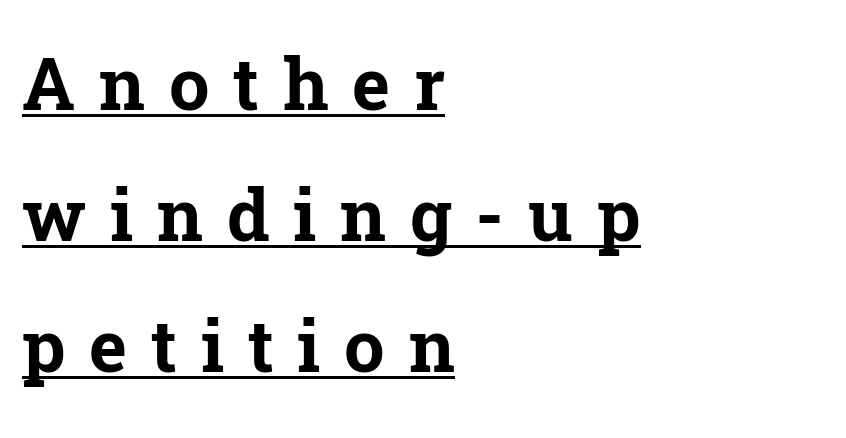
Letterform terminals end in serifs throughout the passage. Weight check: bold — yes, fully. Is there any slant? The stems are plumb. Here the designer chose a conventional face with non-uniform glyph widths. The letterforms stand isolated, each surrounded by extra space.
